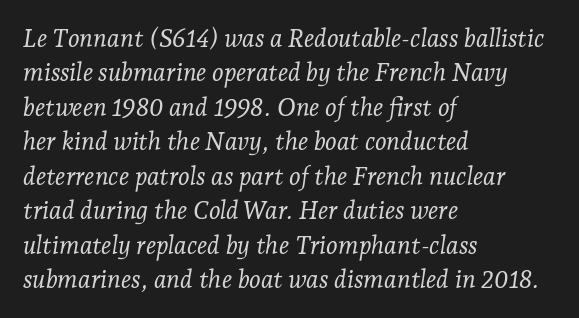
The image shows 25 px text type, italic (leaning right); set left-aligned, normal line spacing (1.38x), normal letter spacing, not underlined.
